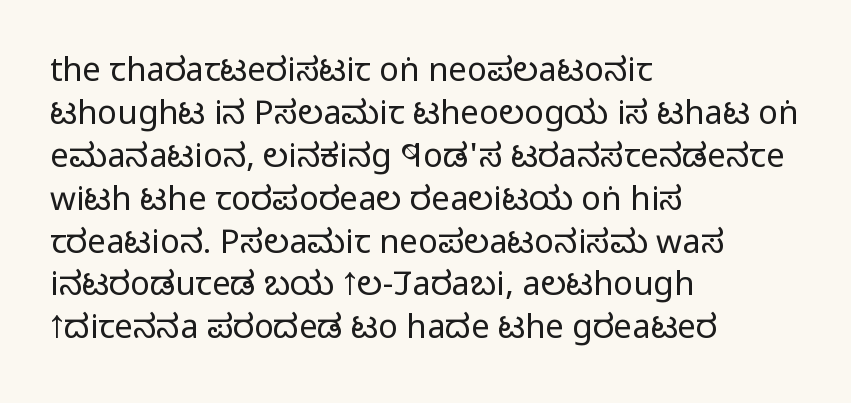
The image shows 33 px regular-weight, condensed sans-serif type, upright; set left-aligned, normal line spacing (1.3x), normal letter spacing, not underlined; low stroke contrast and a large x-height.
